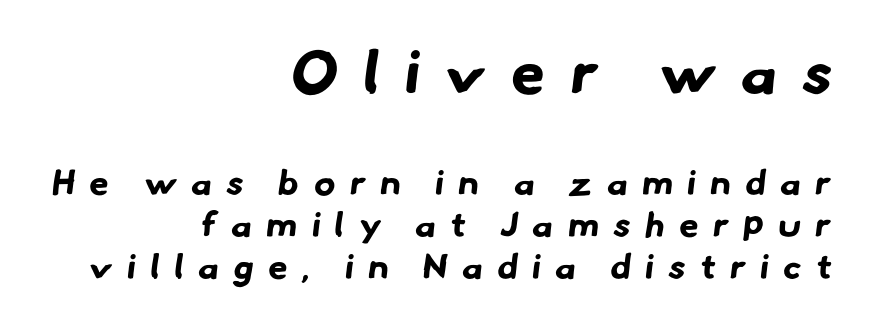
Q: Is the text bold? A: Yes.
Q: Is the typeface a serif or a sans-serif typeface? A: Sans-serif.
Q: Is the text underlined? A: No.
Q: How is the paragraph aligned? A: Right-aligned.
Q: Is the spacing between letters normal or unusually wide? A: Unusually wide.
Q: Which block of text is set in a larger size, the first (top) or the second (bottom)? A: The first (top) one.
Q: Width (condensed, normal, or wide)? A: Normal.
Q: Stroke contrast? A: Low.
Q: x-height? A: Small.
Q: Monospaced? A: No.
